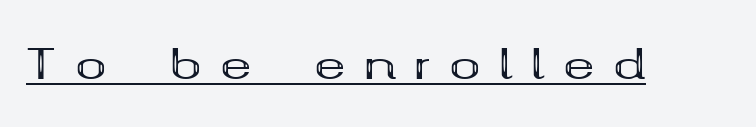
{"serif": "yes", "italic": "no", "bold": "yes", "weight": "bold", "width": "wide", "stroke_contrast": "medium", "x_height": "medium", "monospaced": "no", "underline": "yes", "letter_spacing": "wide", "letter_spacing_em": 0.44, "glyph_px": 42}
